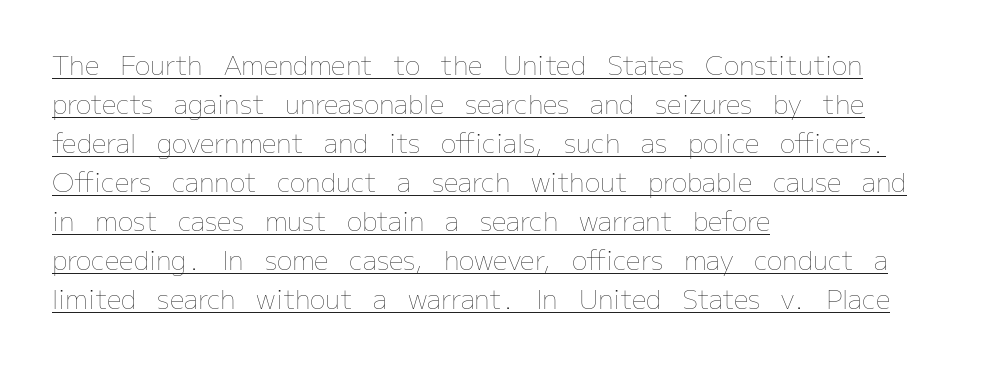
{"italic": "no", "bold": "no", "underline": "yes", "align": "left", "line_spacing": "normal", "line_spacing_ratio": 1.5, "letter_spacing": "normal", "letter_spacing_em": 0.0, "glyph_px": 26}
